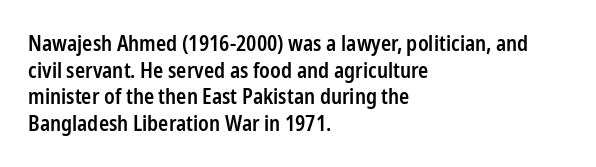
The image shows 21 px text type, upright; set left-aligned, normal line spacing (1.27x), normal letter spacing, not underlined.
